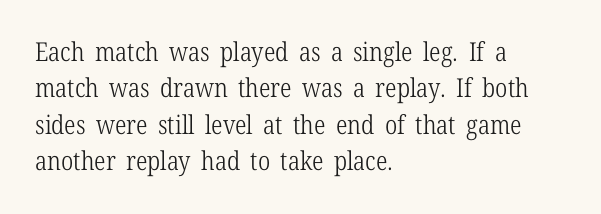
{"italic": "no", "bold": "no", "underline": "no", "align": "left", "line_spacing": "normal", "line_spacing_ratio": 1.4, "letter_spacing": "normal", "letter_spacing_em": 0.0, "glyph_px": 26}
